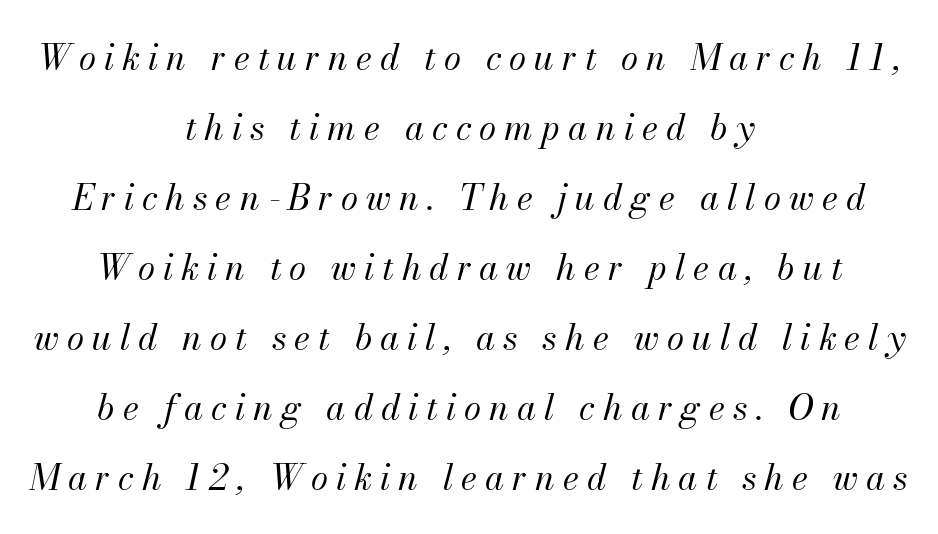
Q: Is the text bold? A: No.
Q: Is the text italic (slanted)? A: Yes, it leans right by about 13 degrees.
Q: Is the text underlined? A: No.
Q: How is the paragraph aligned? A: Centered.
Q: Is the spacing between letters normal or unusually wide? A: Unusually wide.
Q: Is the spacing between lines tight, normal or loose? A: Loose.
Q: Width (condensed, normal, or wide)? A: Normal.
Q: Stroke contrast? A: Medium.
Q: x-height? A: Small.
Q: Monospaced? A: No.
